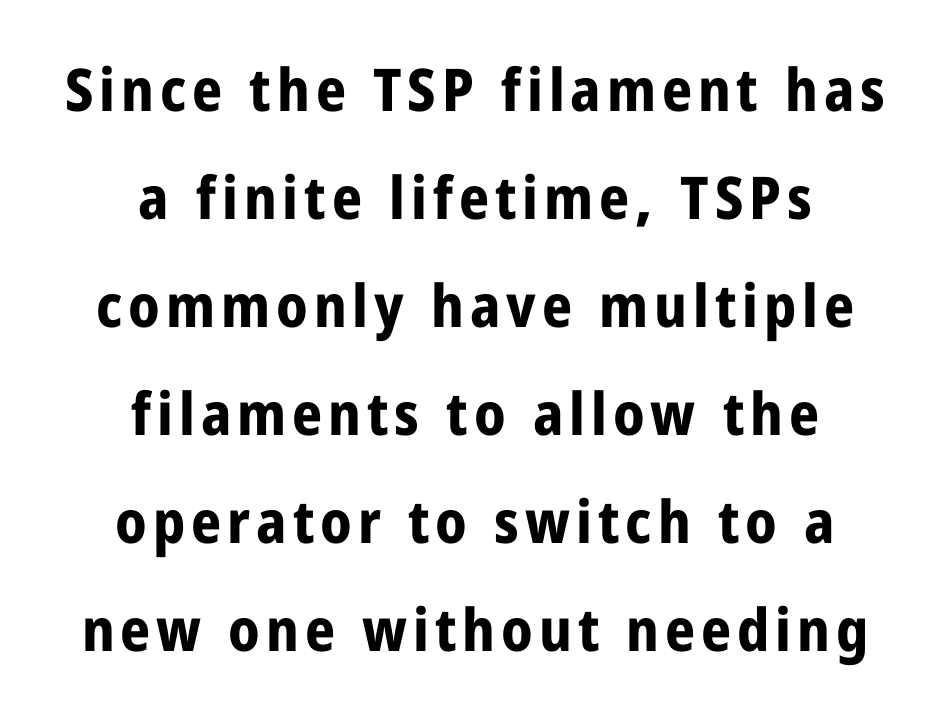
{"serif": "no", "italic": "no", "bold": "yes", "weight": "bold", "width": "condensed", "stroke_contrast": "low", "x_height": "medium", "monospaced": "no", "underline": "no", "align": "center", "line_spacing_ratio": 1.83, "glyph_px": 59}
